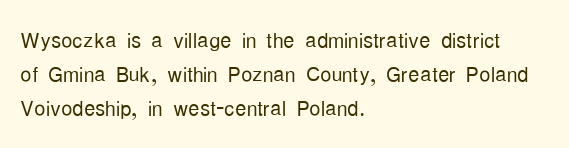
Q: Is the text bold? A: No.
Q: Is the text italic (slanted)? A: No, it is upright.
Q: Is the typeface a serif or a sans-serif typeface? A: Sans-serif.
Q: Is the text underlined? A: No.
Q: How is the paragraph aligned? A: Left-aligned.
Q: Is the spacing between letters normal or unusually wide? A: Normal.
Q: Width (condensed, normal, or wide)? A: Condensed.
Q: Stroke contrast? A: Low.
Q: x-height? A: Medium.
Q: Monospaced? A: No.
